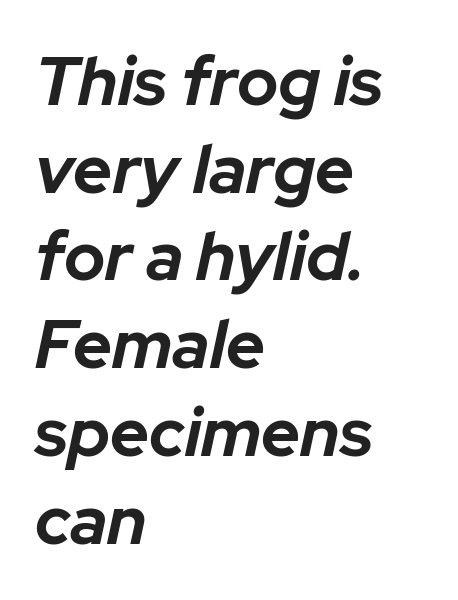
The image shows 68 px bold type, italic (leaning right); set left-aligned, normal line spacing (1.29x), normal letter spacing, not underlined; low stroke contrast and a medium x-height.
